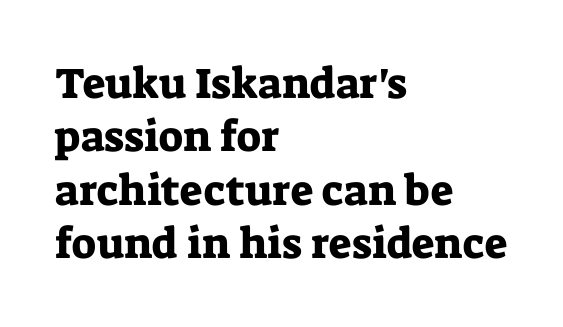
{"serif": "yes", "italic": "no", "width": "normal", "stroke_contrast": "low", "x_height": "medium", "monospaced": "no", "underline": "no", "align": "left", "line_spacing_ratio": 1.24, "letter_spacing": "normal", "letter_spacing_em": 0.0, "glyph_px": 43}
